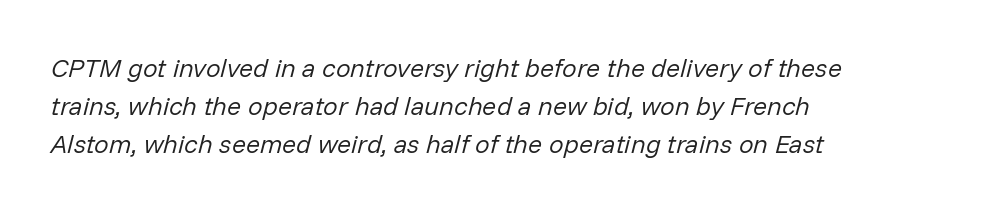
Q: Is the text bold? A: No.
Q: Is the text italic (slanted)? A: Yes, it leans right by about 14 degrees.
Q: Is the text underlined? A: No.
Q: How is the paragraph aligned? A: Left-aligned.
Q: Is the spacing between letters normal or unusually wide? A: Normal.
Q: Is the spacing between lines tight, normal or loose? A: Normal.
